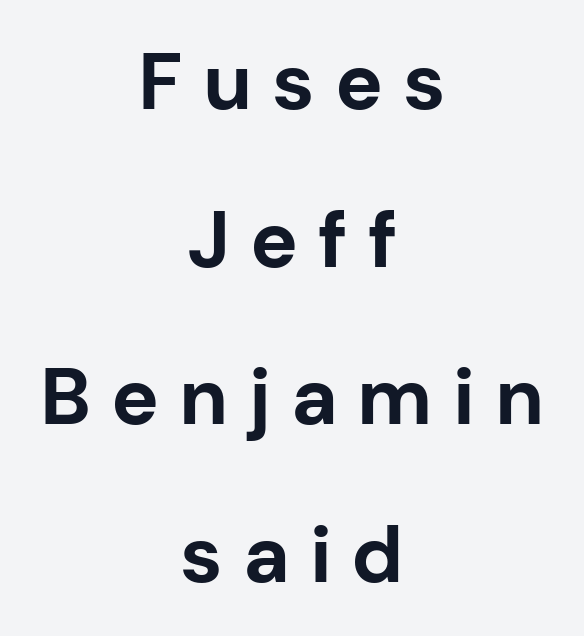
{"serif": "no", "italic": "no", "bold": "yes", "weight": "bold", "width": "normal", "stroke_contrast": "low", "x_height": "medium", "monospaced": "no", "underline": "no", "align": "center", "line_spacing": "loose", "line_spacing_ratio": 1.97, "letter_spacing": "wide", "letter_spacing_em": 0.25, "glyph_px": 80}
